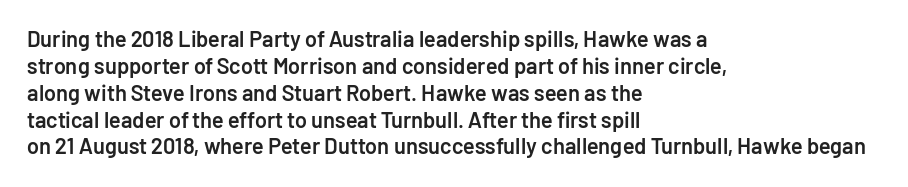
Q: Is the text bold? A: Semi-bold.
Q: Is the text italic (slanted)? A: No, it is upright.
Q: Is the text underlined? A: No.
Q: How is the paragraph aligned? A: Left-aligned.
Q: Is the spacing between letters normal or unusually wide? A: Normal.
